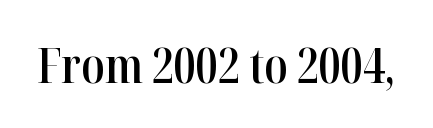
The image shows 49 px semibold, condensed serif type, upright; set normal letter spacing, not underlined; high stroke contrast and a medium x-height.
